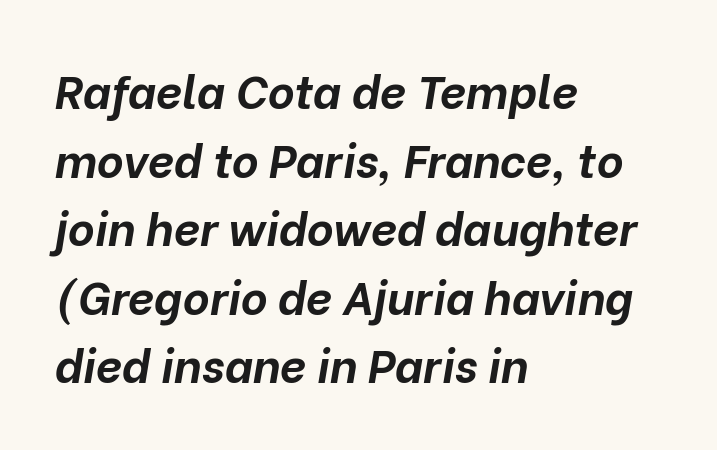
Q: Is the text bold? A: Yes.
Q: Is the text italic (slanted)? A: Yes, it leans right by about 10 degrees.
Q: Is the text underlined? A: No.
Q: How is the paragraph aligned? A: Left-aligned.
Q: Is the spacing between letters normal or unusually wide? A: Normal.
Q: Is the spacing between lines tight, normal or loose? A: Normal.
Q: Width (condensed, normal, or wide)? A: Normal.
Q: Stroke contrast? A: Low.
Q: x-height? A: Medium.
Q: Monospaced? A: No.
